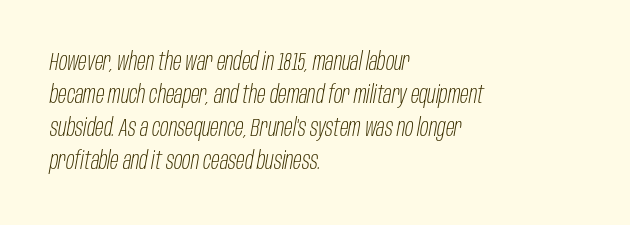
The image shows 25 px text type, italic (leaning right); set left-aligned, normal line spacing (1.32x), normal letter spacing, not underlined.
